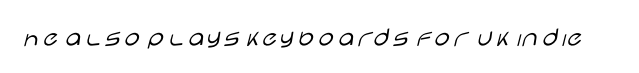
The image shows 28 px light, wide sans-serif type; set normal letter spacing, not underlined; low stroke contrast and a large x-height.
